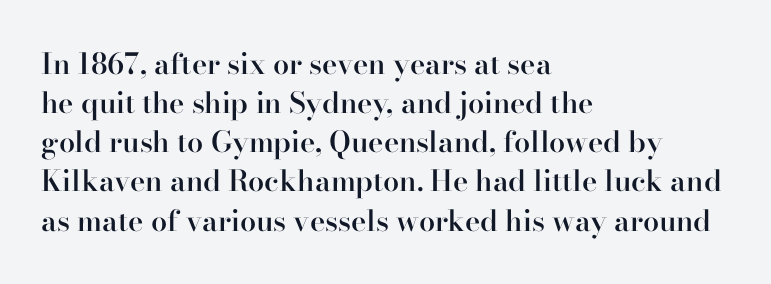
{"serif": "yes", "italic": "no", "bold": "semi", "weight": "semibold", "width": "normal", "stroke_contrast": "high", "x_height": "small", "monospaced": "no", "underline": "no", "align": "left", "line_spacing": "normal", "line_spacing_ratio": 1.35, "letter_spacing": "normal", "letter_spacing_em": 0.0, "glyph_px": 29}
